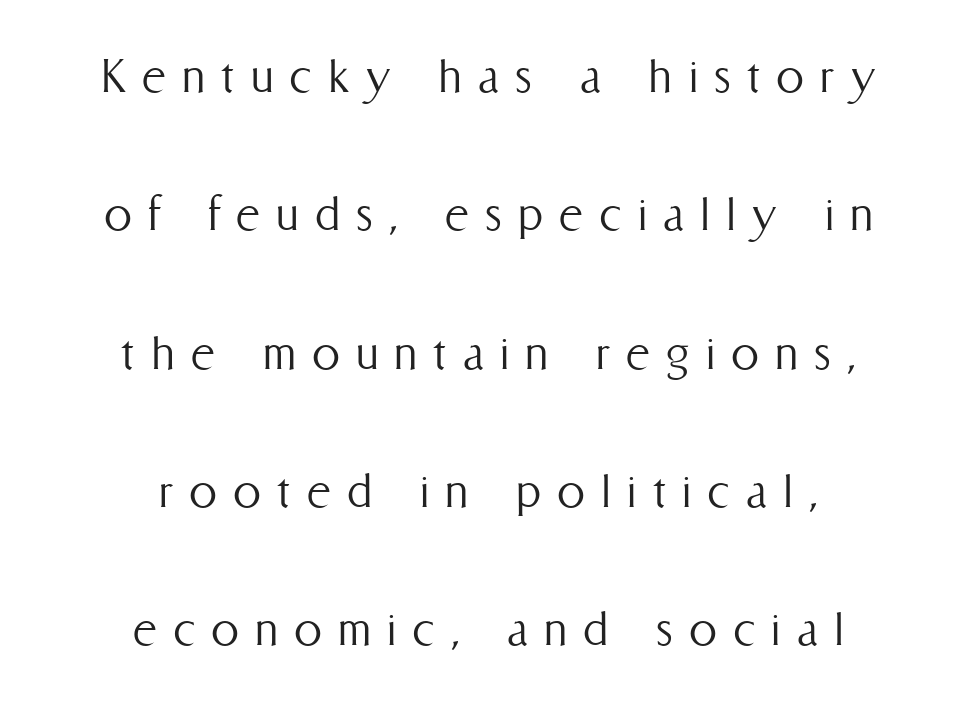
{"italic": "no", "bold": "no", "weight": "light", "width": "condensed", "stroke_contrast": "medium", "x_height": "medium", "monospaced": "no", "underline": "no", "align": "center", "line_spacing": "loose", "line_spacing_ratio": 2.47, "letter_spacing": "wide", "letter_spacing_em": 0.29, "glyph_px": 56}
